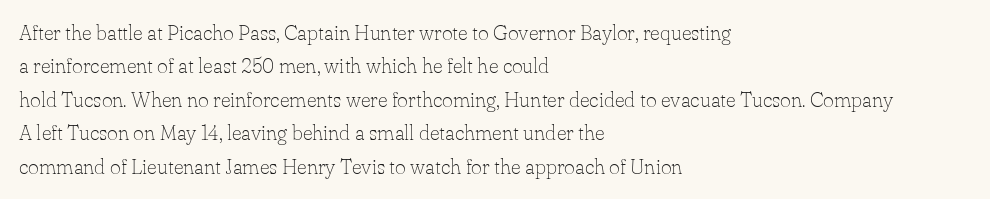
The image shows 21 px text type, upright; set left-aligned, normal line spacing (1.59x), normal letter spacing, not underlined.
